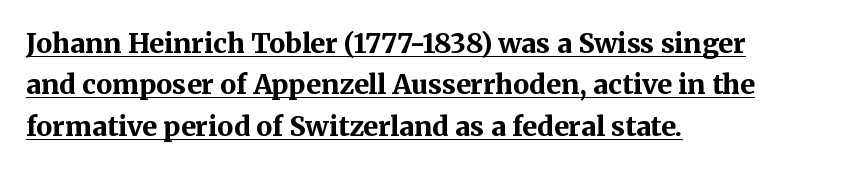
{"italic": "no", "bold": "yes", "underline": "yes", "align": "left", "line_spacing": "normal", "line_spacing_ratio": 1.53, "letter_spacing": "normal", "letter_spacing_em": 0.0, "glyph_px": 27}
